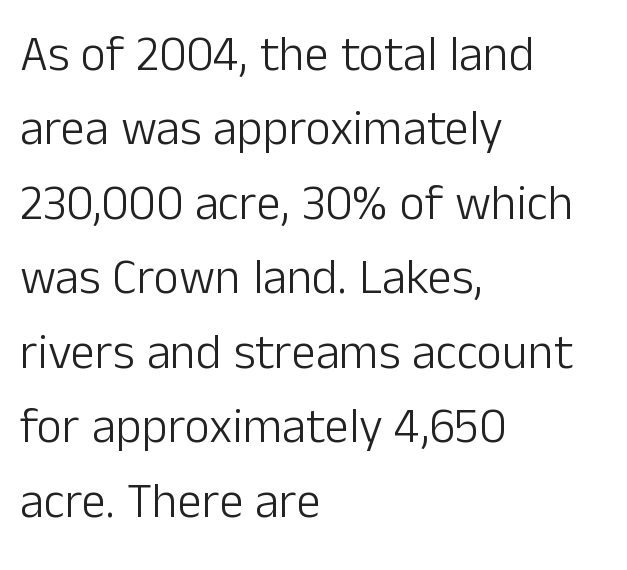
Descenders are the only things crossing below the line. The passage shown is typed in a proportional face where columns would drift. The letterforms sit at book weight or below. What stands out about the letter spacing? Nothing — it is the standard amount.
